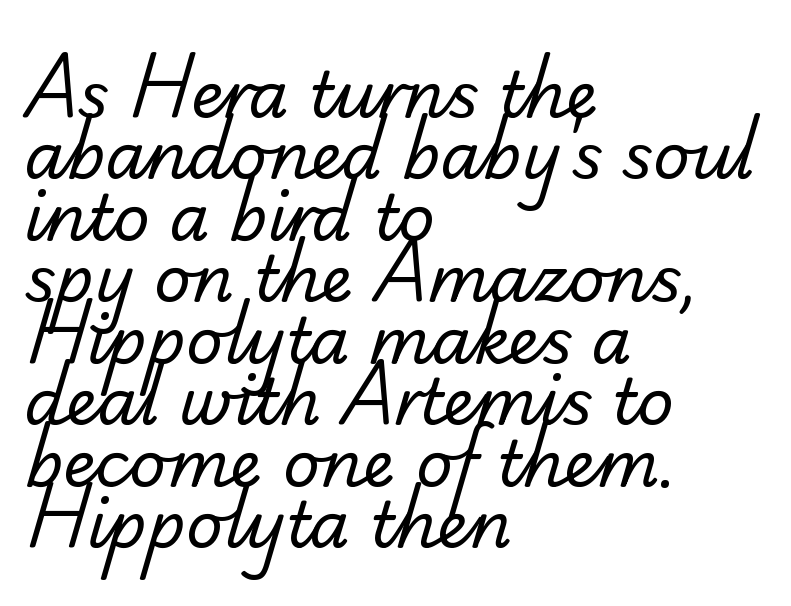
The image shows 64 px regular-weight sans-serif type; set left-aligned, tight line spacing (0.96x), normal letter spacing, not underlined; low stroke contrast and a small x-height.
